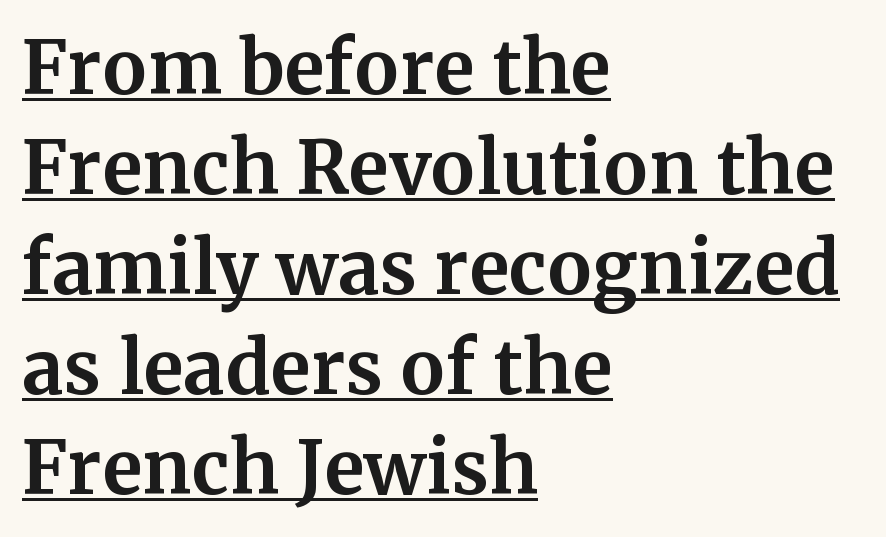
The image shows 73 px bold serif type, upright; set left-aligned, normal line spacing (1.37x), normal letter spacing, underlined; medium stroke contrast and a medium x-height.
